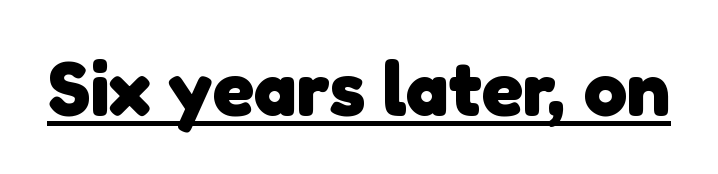
{"serif": "no", "bold": "yes", "weight": "heavy", "width": "normal", "stroke_contrast": "low", "x_height": "medium", "monospaced": "no", "underline": "yes", "letter_spacing": "normal", "letter_spacing_em": 0.0, "glyph_px": 77}
